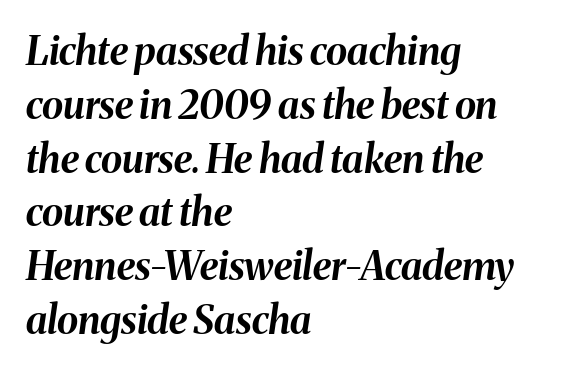
Q: Is the text bold? A: Yes.
Q: Is the text italic (slanted)? A: Yes, it leans right by about 8 degrees.
Q: Is the text underlined? A: No.
Q: How is the paragraph aligned? A: Left-aligned.
Q: Is the spacing between letters normal or unusually wide? A: Normal.
Q: Is the spacing between lines tight, normal or loose? A: Normal.
Q: Width (condensed, normal, or wide)? A: Normal.
Q: Stroke contrast? A: Medium.
Q: x-height? A: Medium.
Q: Monospaced? A: No.
